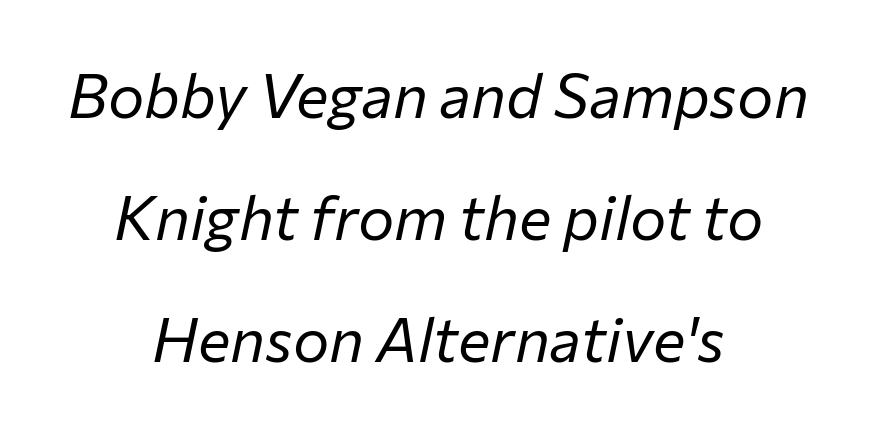
The image shows 61 px regular-weight type, italic (leaning right); set centered, loose line spacing (2.0x), normal letter spacing, not underlined; low stroke contrast and a medium x-height.
